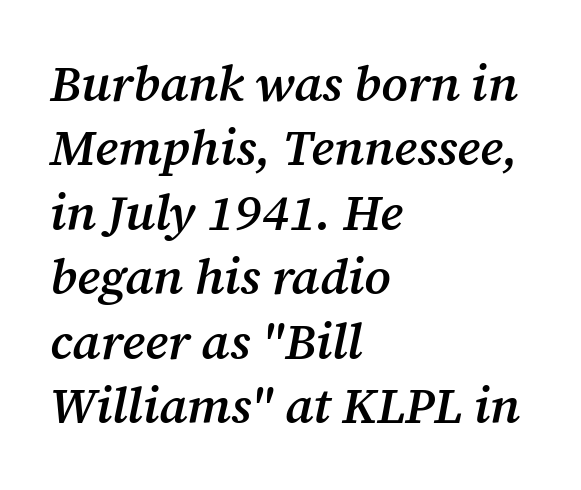
Tall strokes in this sample are angled rather than plumb. The space directly below the letters is spotless. Successive baselines arrive at the customary interval. In terms of weight, the rendering is demibold, just under bold. Look at the tracking — it's just the regular setting, nothing added. The rag falls on the right side of this text block.
